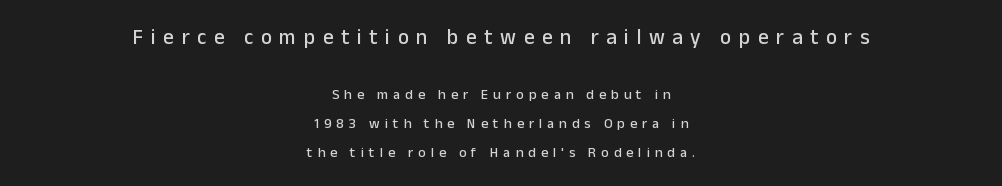
Just letters on the line, the space beneath them empty. Students, observe: this is what heavily led, spacious text looks like. Horizontally, the lines are justified to the midpoint only. This sample uses an upright cut, with every glyph sitting square on the baseline. You get the large type first, then a drop to smaller type.
